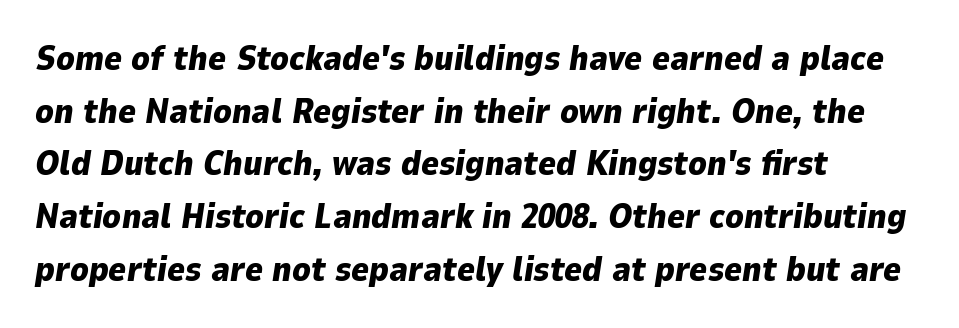
Q: Is the text bold? A: Yes.
Q: Is the text italic (slanted)? A: Yes, it leans right by about 9 degrees.
Q: Is the text underlined? A: No.
Q: How is the paragraph aligned? A: Left-aligned.
Q: Is the spacing between letters normal or unusually wide? A: Normal.
Q: Is the spacing between lines tight, normal or loose? A: Normal.
Q: Width (condensed, normal, or wide)? A: Normal.
Q: Stroke contrast? A: Low.
Q: x-height? A: Medium.
Q: Monospaced? A: No.
